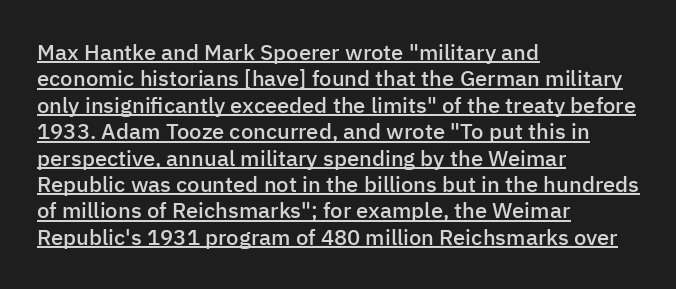
Q: Is the text bold? A: Semi-bold.
Q: Is the text italic (slanted)? A: No, it is upright.
Q: Is the text underlined? A: Yes.
Q: How is the paragraph aligned? A: Left-aligned.
Q: Is the spacing between letters normal or unusually wide? A: Normal.
